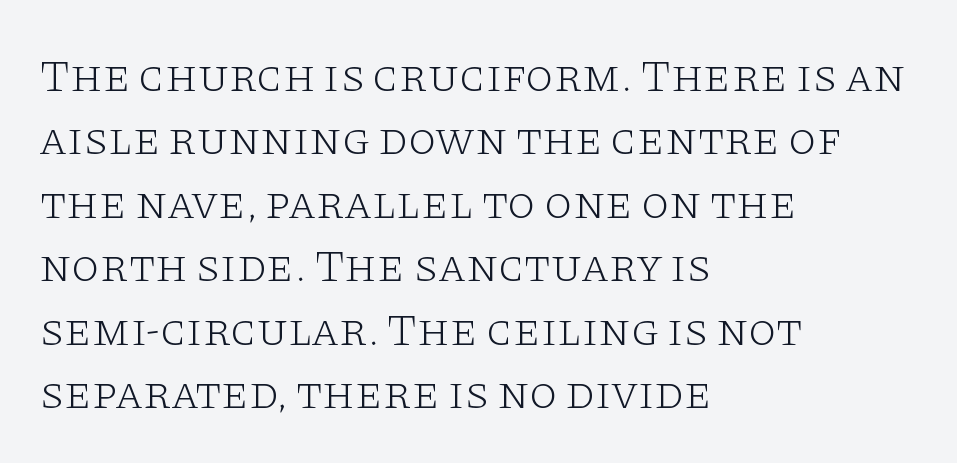
Q: Is the text bold? A: No.
Q: Is the text italic (slanted)? A: No, it is upright.
Q: Is the typeface a serif or a sans-serif typeface? A: Serif.
Q: Is the text underlined? A: No.
Q: How is the paragraph aligned? A: Left-aligned.
Q: Is the spacing between letters normal or unusually wide? A: Normal.
Q: Is the spacing between lines tight, normal or loose? A: Normal.
Q: Width (condensed, normal, or wide)? A: Wide.
Q: Stroke contrast? A: Low.
Q: x-height? A: Large.
Q: Monospaced? A: No.
